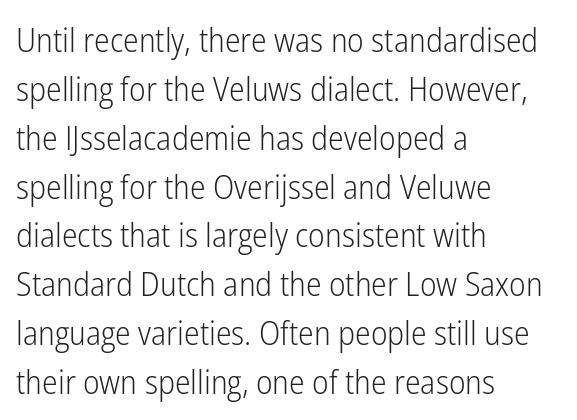
Q: Is the text bold? A: No.
Q: Is the text italic (slanted)? A: No, it is upright.
Q: Is the typeface a serif or a sans-serif typeface? A: Sans-serif.
Q: Is the text underlined? A: No.
Q: How is the paragraph aligned? A: Left-aligned.
Q: Is the spacing between letters normal or unusually wide? A: Normal.
Q: Is the spacing between lines tight, normal or loose? A: Normal.
Q: Width (condensed, normal, or wide)? A: Condensed.
Q: Stroke contrast? A: Low.
Q: x-height? A: Medium.
Q: Monospaced? A: No.
